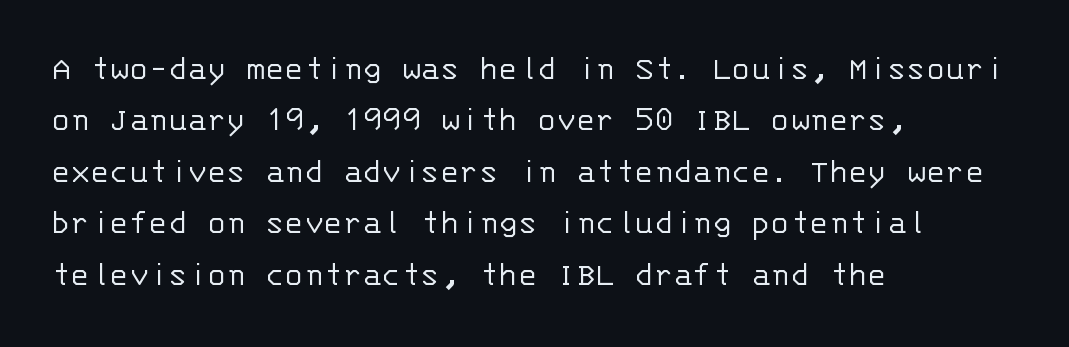
Each letter, wide or thin by design, is forced into the same width here. The compositor pushed each line to the left boundary. The passage shown is not bold in any degree. Does the type have serifs? No, each stem ends abruptly. Posture: upright roman.
